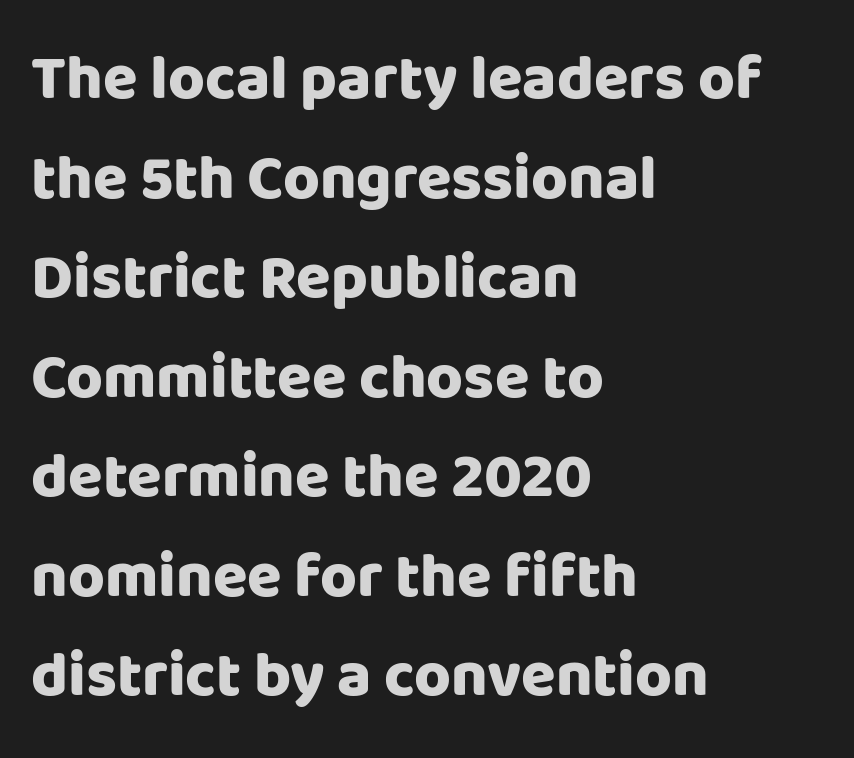
Pretty heavy lettering here — definitely bold. The text block is weighted toward the left margin, trailing off unevenly rightward. The space beneath each line is pristine and unruled. Style check: upright. Here the designer chose a conventional face with non-uniform glyph widths. Vertical spacing — default.
